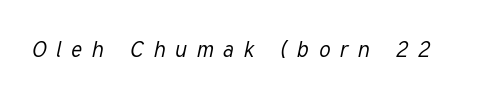
Stroke thickness stays within the range of a standard reading face or lighter. Substantial extra tracking has been applied to these lines. The foot of each line stays bare and open. Designer's note — italics engaged.
